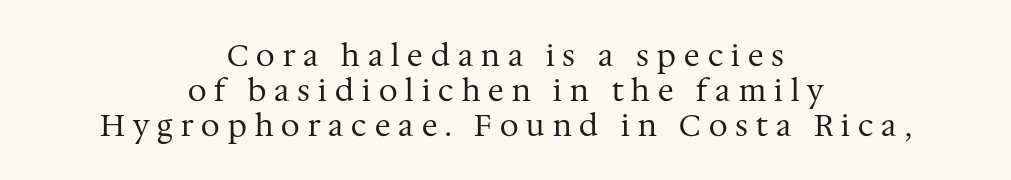
In terms of letterform style, serifs are clearly present. The baseline area is clear. You can tell it's not italic because the verticals are truly vertical. This sample has the flowing, uneven cadence of proportional lettering. You could only call the tracking loose — the letters float apart. Horizontally, the lines are justified to the midpoint only.
